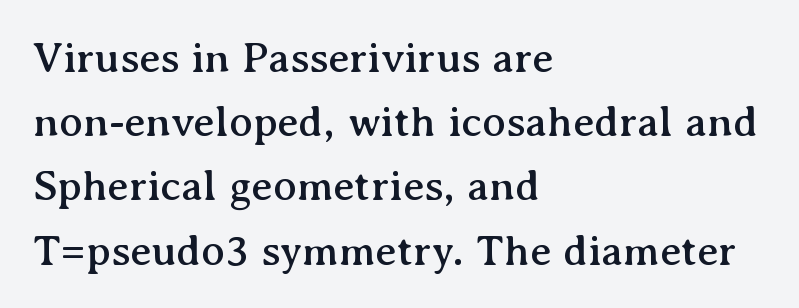
The image shows 44 px serif type, upright; set left-aligned, normal line spacing (1.46x), normal letter spacing, not underlined; medium stroke contrast and a medium x-height.
